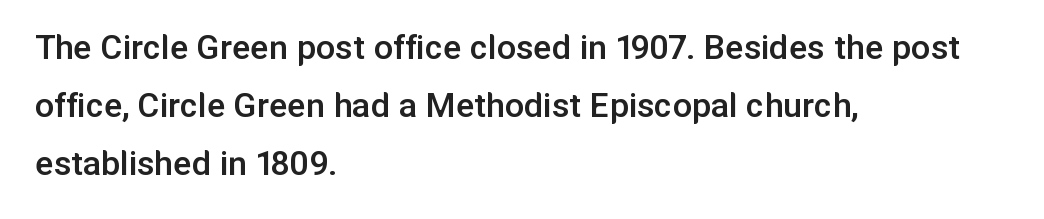
Each new line begins a customary step beneath the previous one. Here the designer chose a conventional face with non-uniform glyph widths. How heavy is the stroke? Medium-heavy — a semibold, shy of bold. The horizontal fit of the characters is conventional and even. You can tell it's not italic because the verticals are truly vertical.
